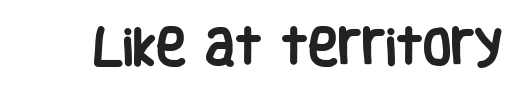
The glyphs in this specimen are sans serif. The foot of each line stays bare and open. The face used here is proportionally spaced, like ordinary book or web type. In terms of posture, this sample is upright. Here the glyphs are tracked normally, forming tight word shapes. Is the type bold? Yes — the strokes are clearly thick and heavy.
